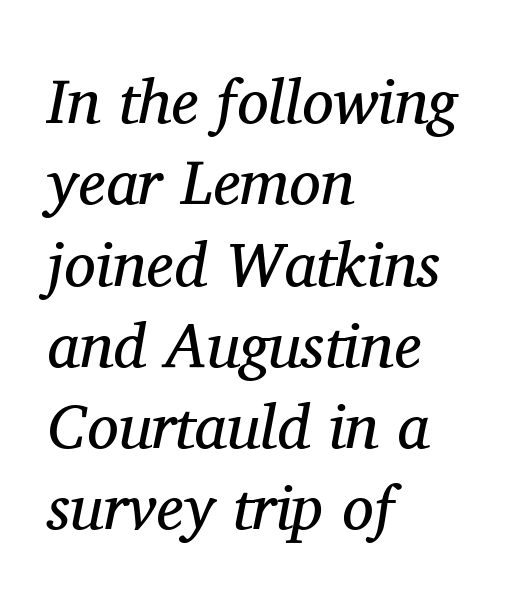
The image shows 63 px regular-weight serif type, italic (leaning right); set left-aligned, normal line spacing (1.29x), normal letter spacing, not underlined; medium stroke contrast and a medium x-height.
